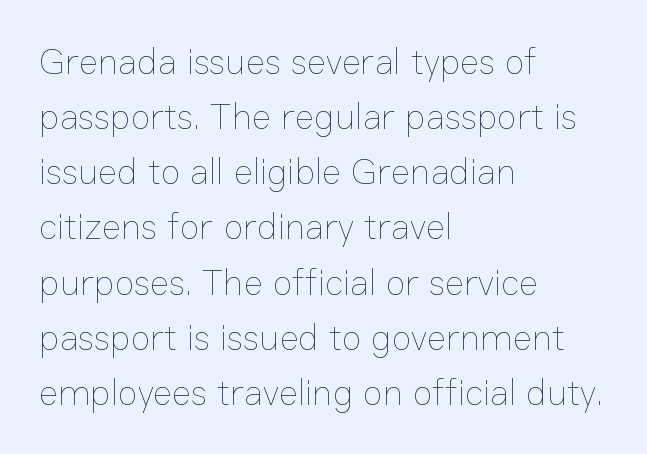
The image shows 37 px thin type, upright; set left-aligned, normal line spacing (1.49x), normal letter spacing, not underlined; low stroke contrast and a medium x-height.
